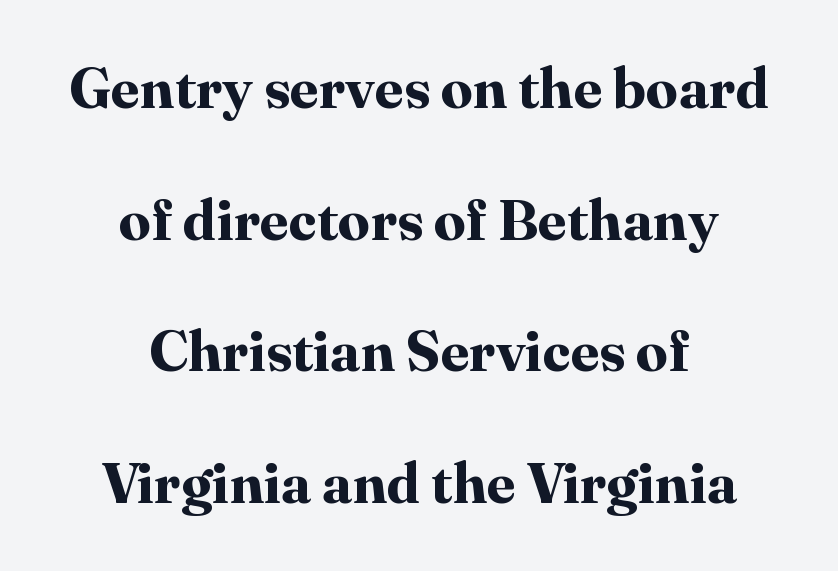
{"serif": "yes", "italic": "no", "bold": "yes", "weight": "bold", "width": "normal", "stroke_contrast": "high", "x_height": "medium", "monospaced": "no", "underline": "no", "align": "center", "line_spacing": "loose", "line_spacing_ratio": 2.31, "letter_spacing": "normal", "letter_spacing_em": 0.0, "glyph_px": 57}
